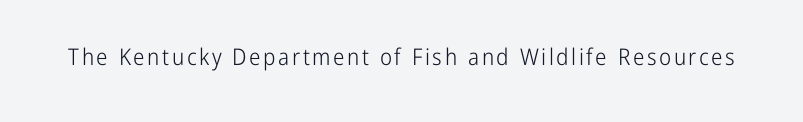
{"italic": "no", "bold": "no", "underline": "no", "glyph_px": 23}
